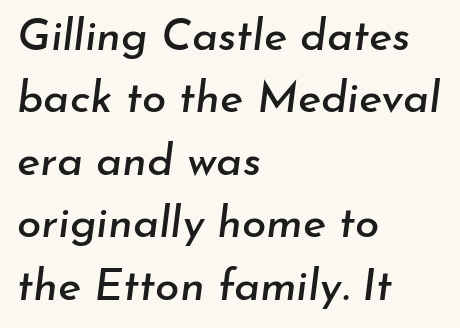
The image shows 44 px text type, italic (leaning right); set left-aligned, normal line spacing (1.42x), normal letter spacing, not underlined; low stroke contrast and a small x-height.
